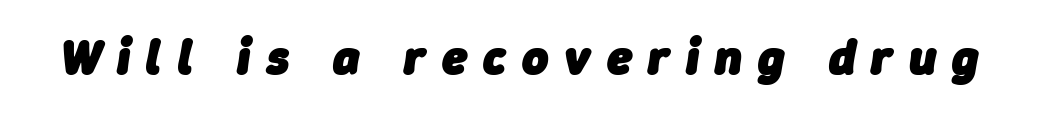
The image shows 50 px heavy type, italic (leaning right); set unusually wide letter spacing (+0.32 em), not underlined; low stroke contrast and a medium x-height.
